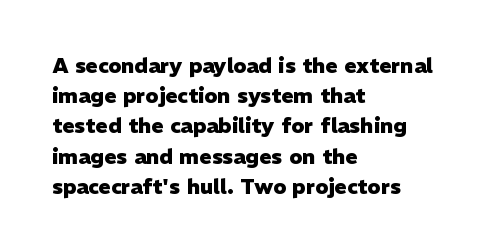
{"italic": "no", "bold": "yes", "underline": "no", "align": "left", "line_spacing": "normal", "line_spacing_ratio": 1.44, "letter_spacing": "normal", "letter_spacing_em": 0.0, "glyph_px": 21}
